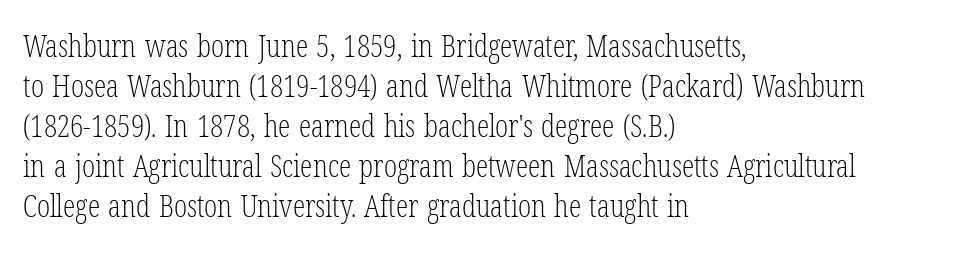
The image shows 31 px light, condensed serif type, upright; set left-aligned, normal line spacing (1.29x), normal letter spacing, not underlined; low stroke contrast and a medium x-height.
